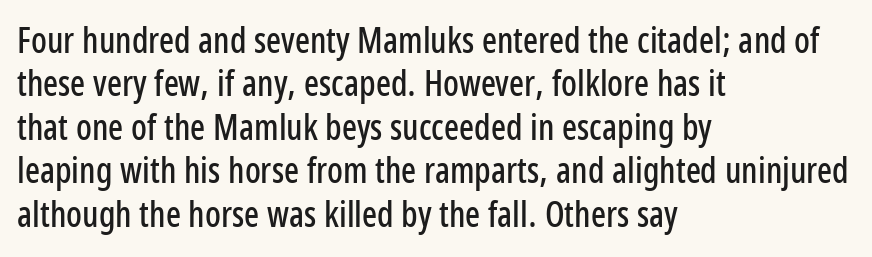
{"serif": "no", "italic": "no", "width": "condensed", "stroke_contrast": "low", "x_height": "medium", "monospaced": "no", "underline": "no", "align": "left", "line_spacing_ratio": 1.24, "letter_spacing": "normal", "letter_spacing_em": 0.0, "glyph_px": 35}
